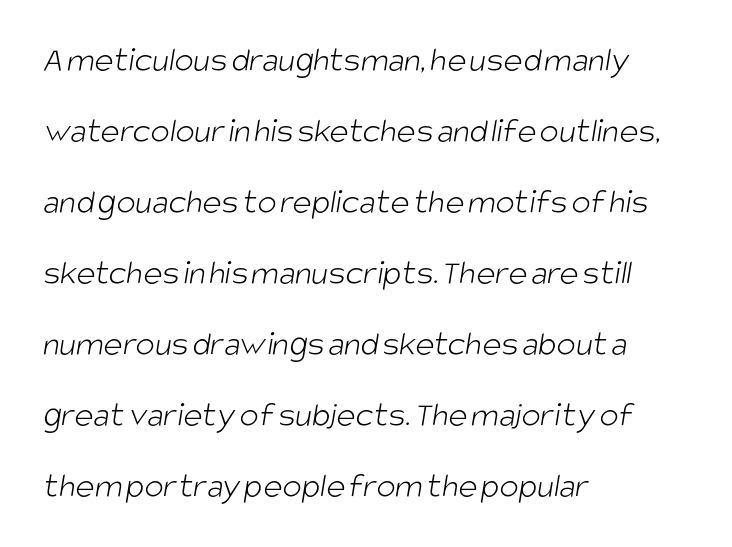
Nobody drew a line under any word here. Proportional: the letters do not fall into vertical columns. Does the type have serifs? No, each stem ends abruptly. The line-height multiplier appears high, well above default. Characters follow at the spacing the type designer built in.
